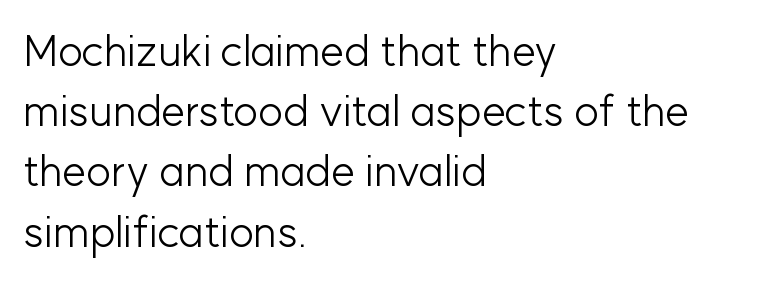
{"serif": "no", "italic": "no", "bold": "no", "weight": "light", "width": "normal", "stroke_contrast": "low", "x_height": "medium", "monospaced": "no", "underline": "no", "align": "left", "line_spacing": "normal", "line_spacing_ratio": 1.4, "letter_spacing": "normal", "letter_spacing_em": 0.0, "glyph_px": 43}
